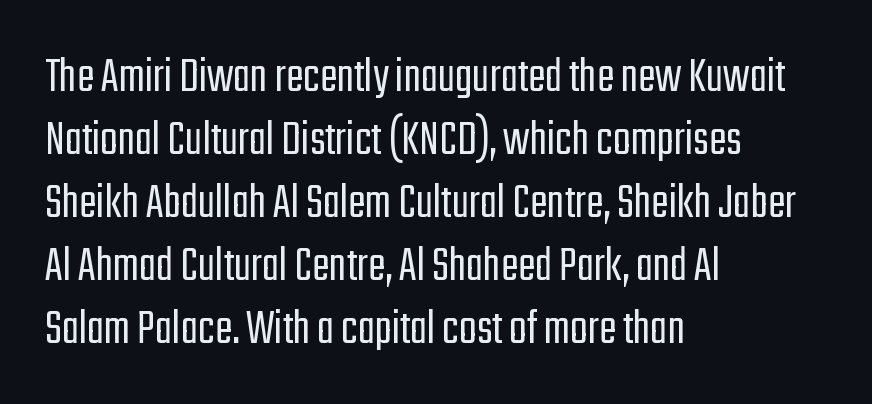
The image shows 52 px light, condensed sans-serif type, upright; set left-aligned, line spacing 1.21x, normal letter spacing, not underlined; low stroke contrast and a medium x-height.
